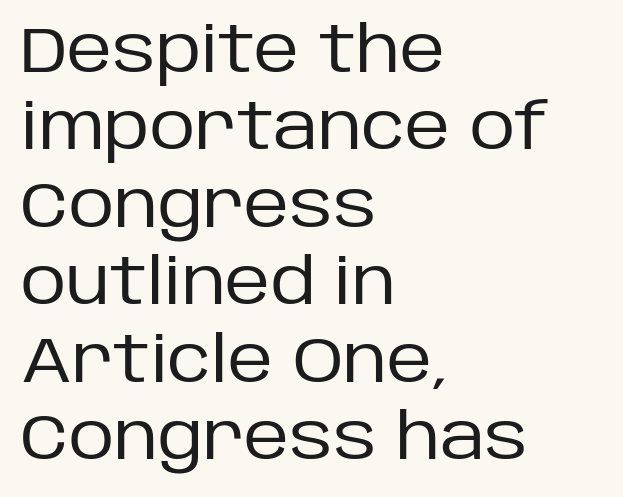
One-word summary of the alignment: left. Here the designer chose a conventional face with non-uniform glyph widths. The passage shown has conventional tracking throughout. The passage shown is not bold in any degree. Notice how the stems are strictly vertical — no italics here. Note: no serifs on the glyphs.
